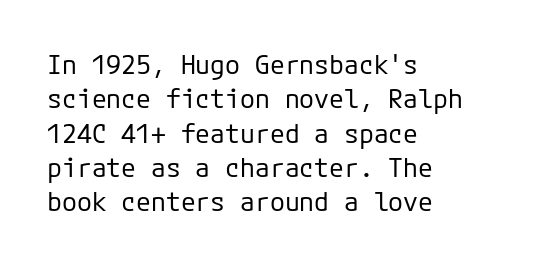
The image shows 27 px text type, upright; set left-aligned, normal line spacing (1.27x), normal letter spacing, not underlined.
